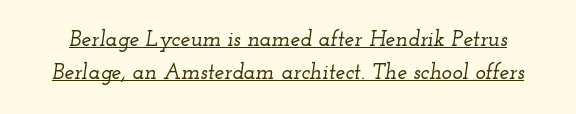
{"italic": "yes", "lean": "right", "slant_degrees": 12, "underline": "yes", "line_spacing": "normal", "line_spacing_ratio": 1.48, "letter_spacing": "normal", "letter_spacing_em": 0.0, "glyph_px": 22}
